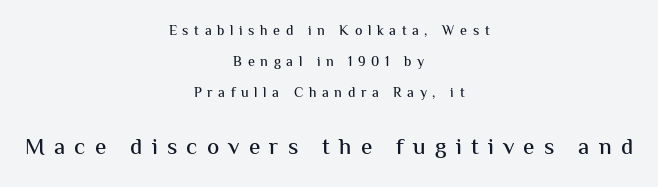
Q: Is the text italic (slanted)? A: No, it is upright.
Q: Is the text underlined? A: No.
Q: How is the paragraph aligned? A: Centered.
Q: Is the spacing between letters normal or unusually wide? A: Unusually wide.
Q: Is the spacing between lines tight, normal or loose? A: Loose.
Q: Which block of text is set in a larger size, the first (top) or the second (bottom)? A: The second (bottom) one.
